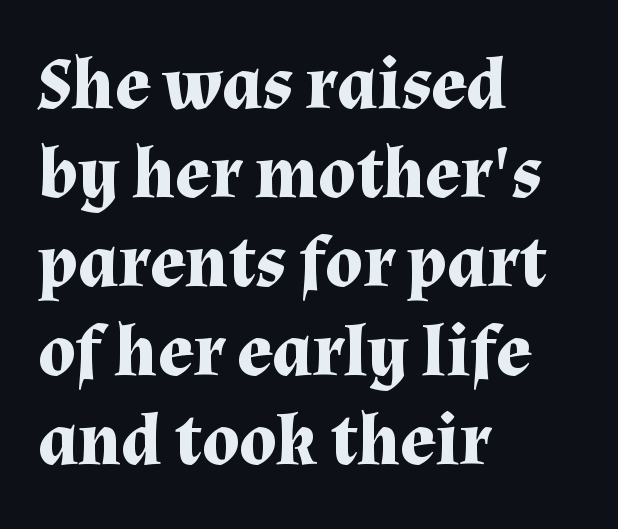
A serif font was chosen for this passage. This rendering uses left alignment, leaving the right contour irregular. A dark, heavy texture on the line: the type is bold. Posture: vertical.
